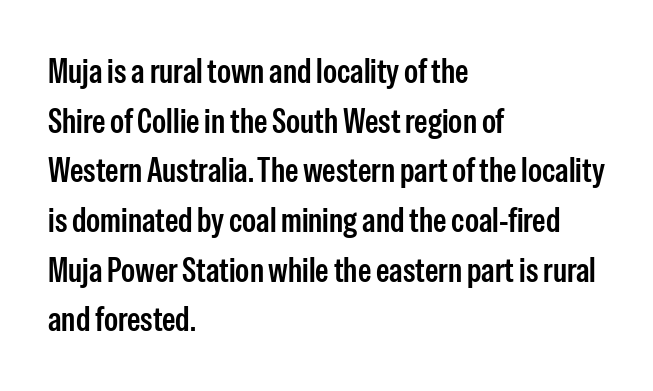
The lines in this sample share a left origin and differ only in where they stop. Characters follow at the spacing the type designer built in. The letters stand upright; this is a roman face. Grotesque or geometric, the face here clearly has no serifs. Note the varied advance widths — an 'i' is clearly narrower than an 'm'. The area under the type is left untouched.
